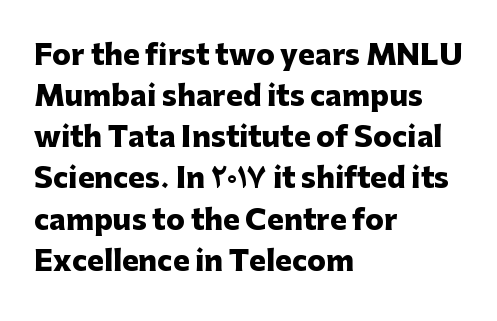
Q: Is the text bold? A: Yes.
Q: Is the text italic (slanted)? A: No, it is upright.
Q: Is the typeface a serif or a sans-serif typeface? A: Sans-serif.
Q: Is the text underlined? A: No.
Q: How is the paragraph aligned? A: Left-aligned.
Q: Is the spacing between letters normal or unusually wide? A: Normal.
Q: Is the spacing between lines tight, normal or loose? A: Normal.
Q: Width (condensed, normal, or wide)? A: Normal.
Q: Stroke contrast? A: Low.
Q: x-height? A: Medium.
Q: Monospaced? A: No.
